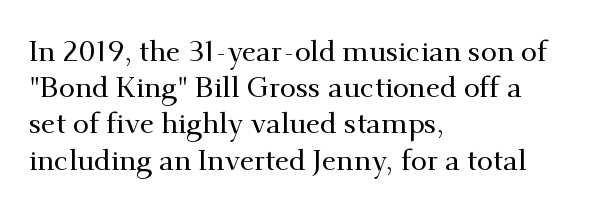
The typesetter chose a ragged-right arrangement here. Words appear dense and cohesive because spacing is normal. Rendered with straight, roman letterforms. A typesetter would call this leading conventional body-copy spacing. The text was rendered using a seriffed face with decorative stroke endings. Just letters on the line, the space beneath them empty.
